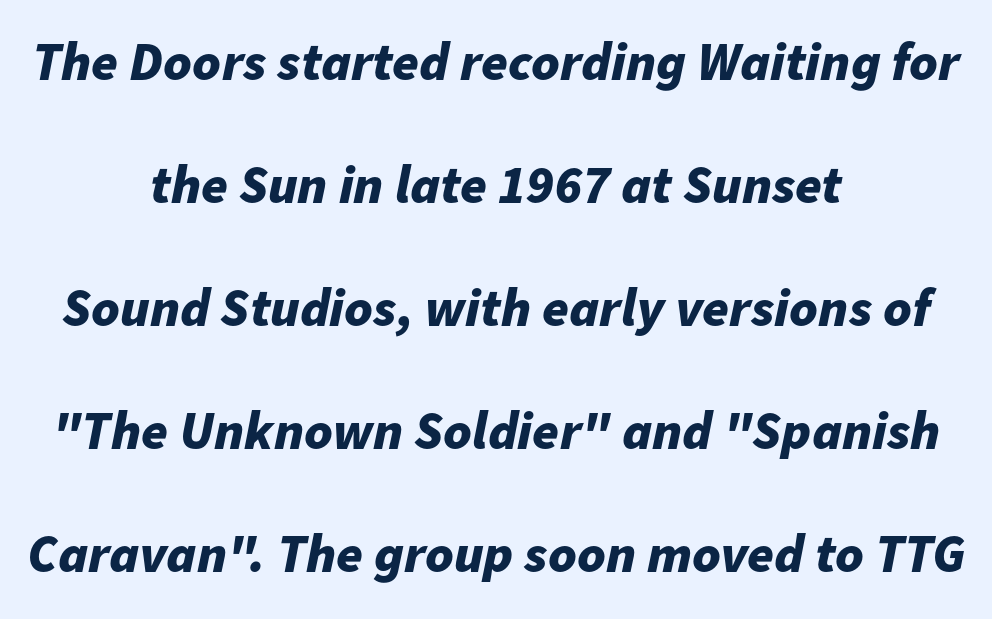
{"italic": "yes", "lean": "right", "slant_degrees": 11, "bold": "yes", "weight": "bold", "width": "normal", "stroke_contrast": "low", "x_height": "medium", "monospaced": "no", "underline": "no", "align": "center", "line_spacing": "loose", "line_spacing_ratio": 2.28, "letter_spacing": "normal", "letter_spacing_em": 0.0, "glyph_px": 54}
